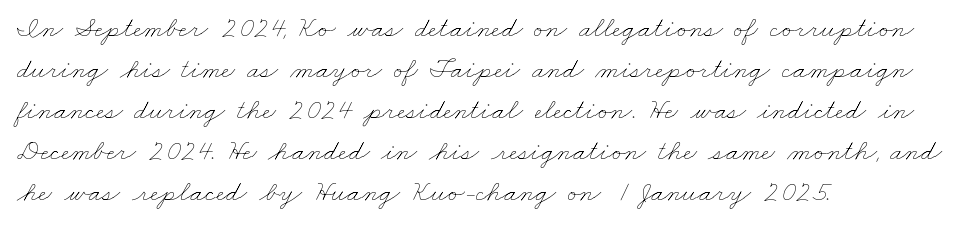
Q: Is the text bold? A: No.
Q: Is the text underlined? A: No.
Q: How is the paragraph aligned? A: Left-aligned.
Q: Is the spacing between letters normal or unusually wide? A: Normal.
Q: Is the spacing between lines tight, normal or loose? A: Normal.
Q: Width (condensed, normal, or wide)? A: Wide.
Q: Stroke contrast? A: Low.
Q: x-height? A: Small.
Q: Monospaced? A: No.
